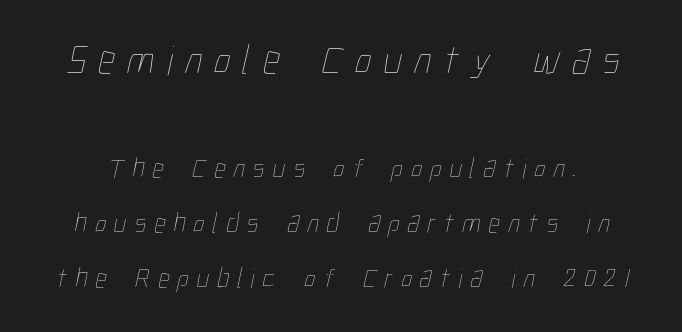
Q: Is the text bold? A: No.
Q: Is the text underlined? A: No.
Q: Is the spacing between letters normal or unusually wide? A: Unusually wide.
Q: Is the spacing between lines tight, normal or loose? A: Loose.
Q: Which block of text is set in a larger size, the first (top) or the second (bottom)? A: The first (top) one.
Q: Width (condensed, normal, or wide)? A: Condensed.
Q: Stroke contrast? A: Low.
Q: x-height? A: Medium.
Q: Monospaced? A: No.
